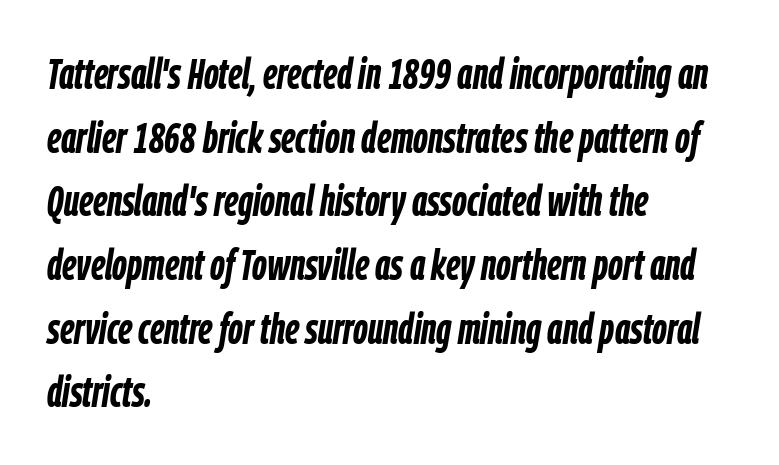
{"italic": "yes", "lean": "right", "slant_degrees": 9, "bold": "yes", "weight": "semibold", "width": "condensed", "stroke_contrast": "low", "x_height": "medium", "monospaced": "no", "underline": "no", "align": "left", "line_spacing": "normal", "line_spacing_ratio": 1.48, "letter_spacing": "normal", "letter_spacing_em": 0.0, "glyph_px": 43}
